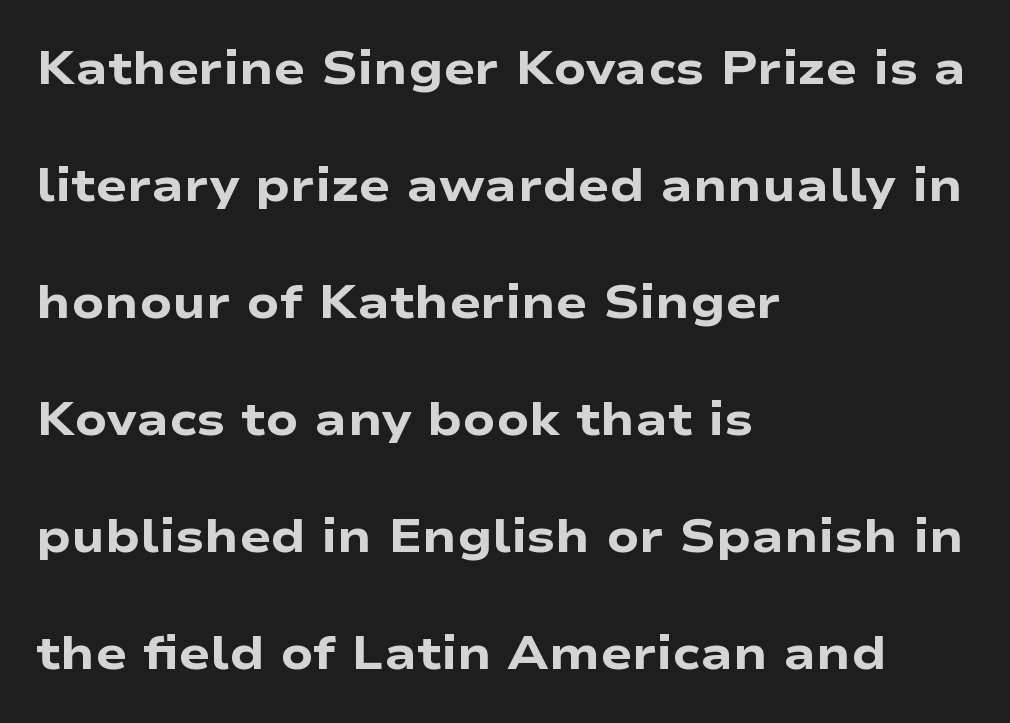
The space between consecutive lines is lavish. No italicization has been applied; the sample stays upright. You'd pick this weight for a headline — it's a proper bold. Beneath every word, the page is bare. Spacing verdict: proportional, widths tailored to each character.
